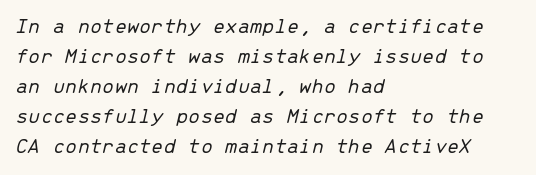
The image shows 22 px text type, italic (leaning right); set left-aligned, normal line spacing (1.36x), normal letter spacing, not underlined.
